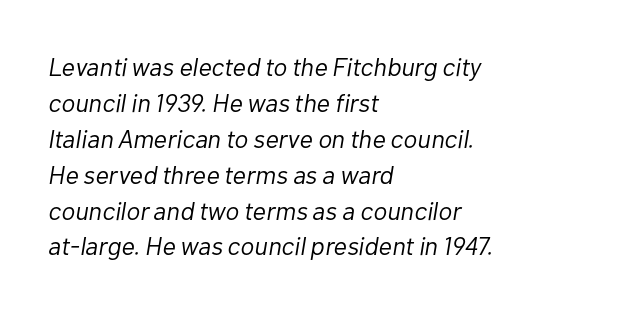
It's the slanting kind of type. No heavy texture on the line: the type isn't bold. Words appear dense and cohesive because spacing is normal. This block has exactly the height ordinary leading produces. Horizontally, the lines are justified to the leading edge only. The gap between lines stays unmarked.
